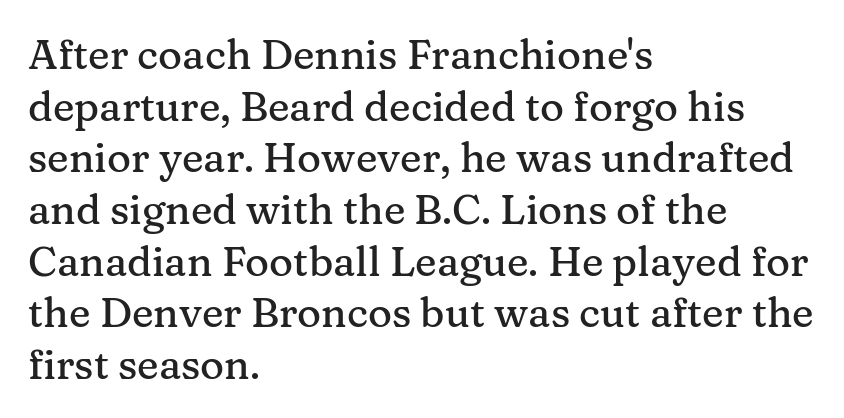
The image shows 41 px serif type, upright; set left-aligned, normal line spacing (1.26x), normal letter spacing, not underlined; medium stroke contrast and a medium x-height.
